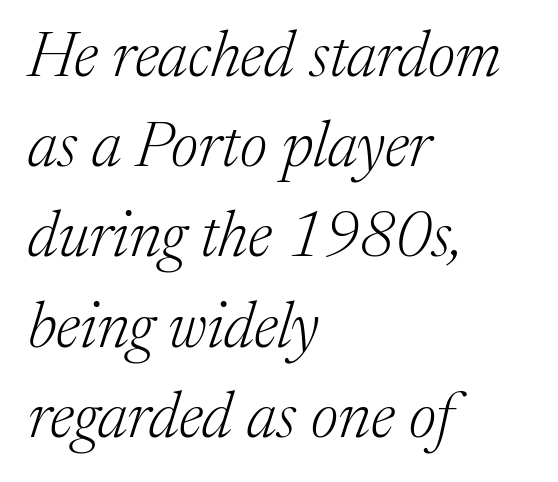
The image shows 64 px light serif type, italic (leaning right); set left-aligned, normal line spacing (1.41x), normal letter spacing, not underlined; medium stroke contrast and a medium x-height.
